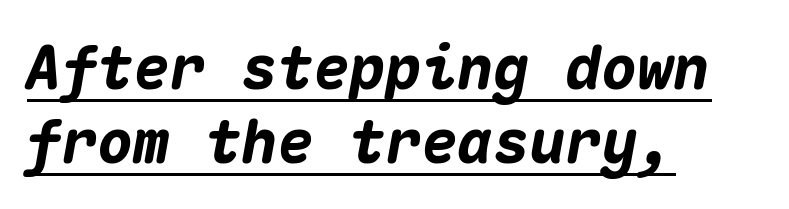
The image shows 60 px heavy type, italic (leaning right), monospaced; set left-aligned, line spacing 1.24x, normal letter spacing, underlined; medium stroke contrast and a medium x-height.
